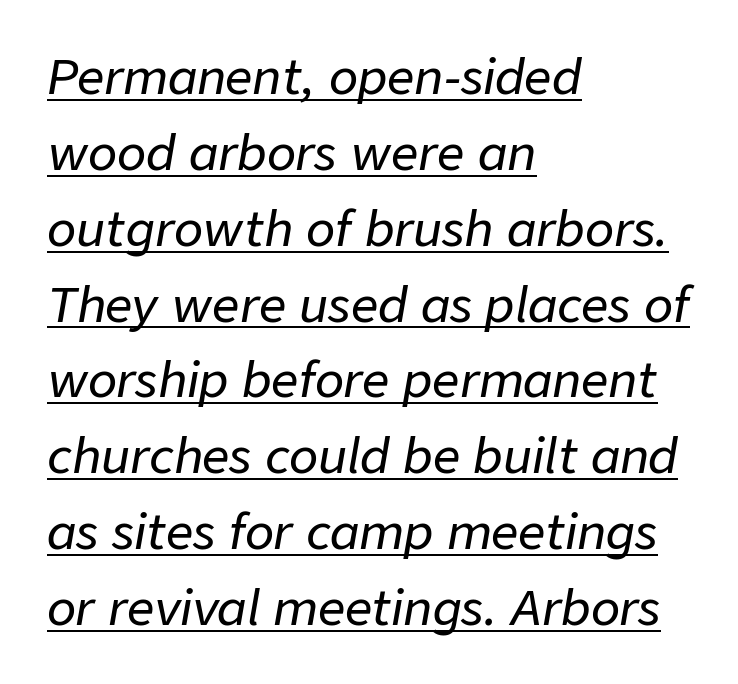
The image shows 48 px text type, italic (leaning right); set left-aligned, normal line spacing (1.58x), normal letter spacing, underlined; low stroke contrast and a medium x-height.
